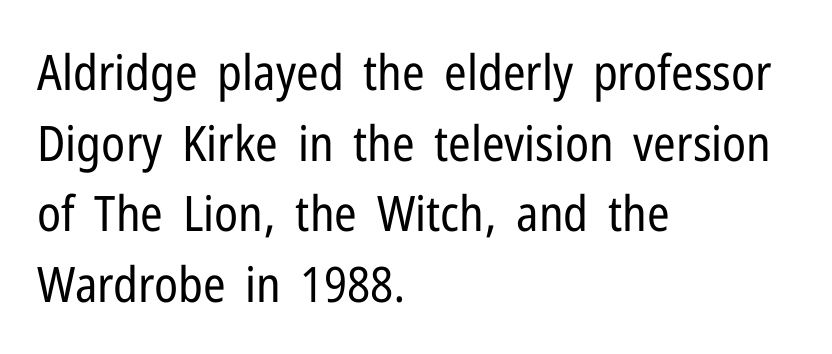
The image shows 49 px regular-weight, condensed sans-serif type, upright; set left-aligned, normal line spacing (1.44x), normal letter spacing, not underlined; low stroke contrast and a medium x-height.
